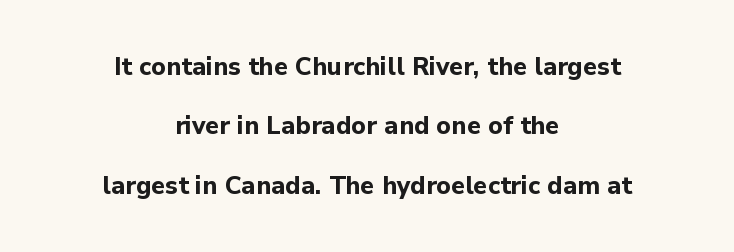
The image shows 25 px bold type, upright; set centered, loose line spacing (2.38x), normal letter spacing, not underlined.
